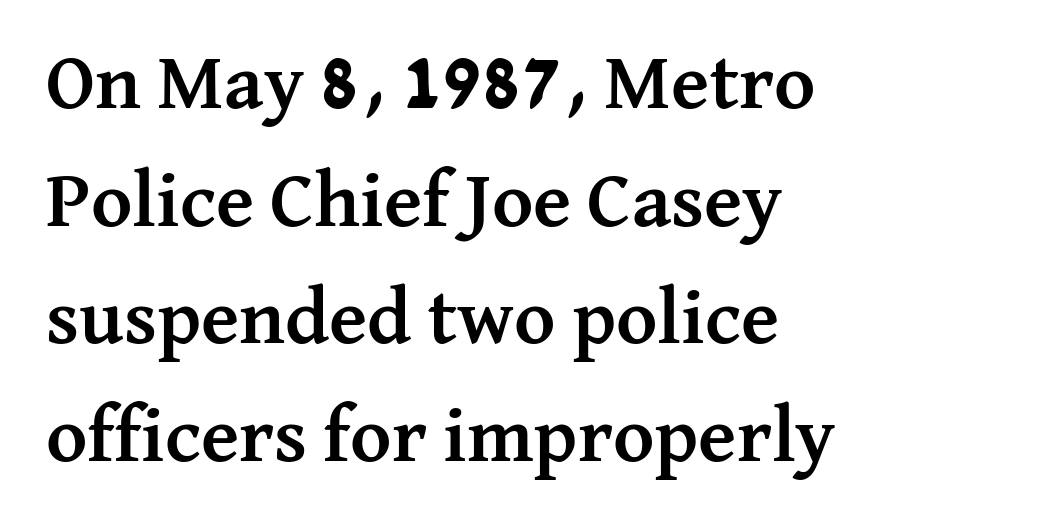
{"serif": "yes", "italic": "no", "bold": "yes", "weight": "semibold", "width": "normal", "stroke_contrast": "medium", "x_height": "medium", "monospaced": "no", "underline": "no", "align": "left", "line_spacing": "normal", "line_spacing_ratio": 1.49, "letter_spacing": "normal", "letter_spacing_em": 0.0, "glyph_px": 79}
